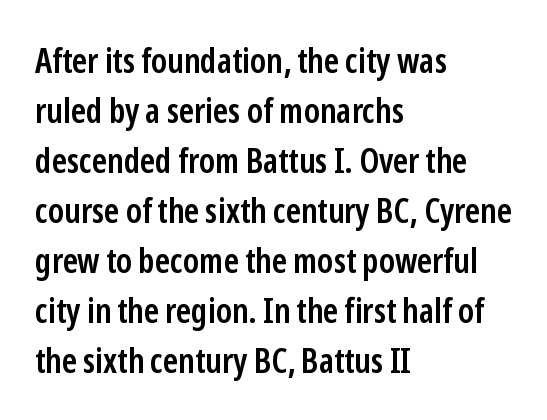
The specimen reads as upright at a glance. Nobody touched the tracking dial on this one. This is the in-between weight designers call semibold or demi. Serifs: no, the terminals of the letterforms are clean. Proportional: the letters do not fall into vertical columns. Check the space under the baseline: it is left empty.
